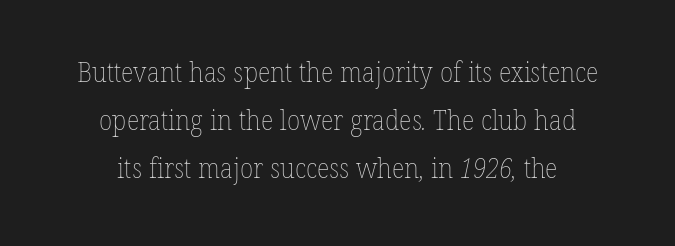
{"bold": "no", "underline": "no", "align": "center", "line_spacing_ratio": 1.78, "letter_spacing": "normal", "letter_spacing_em": 0.0, "glyph_px": 27}
